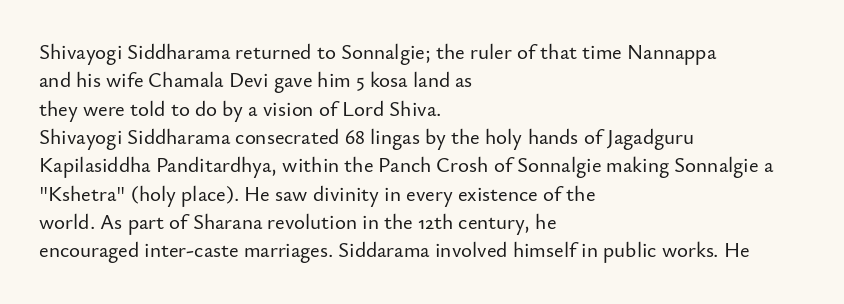
Q: Is the text italic (slanted)? A: No, it is upright.
Q: Is the text underlined? A: No.
Q: How is the paragraph aligned? A: Left-aligned.
Q: Is the spacing between letters normal or unusually wide? A: Normal.
Q: Is the spacing between lines tight, normal or loose? A: Normal.
